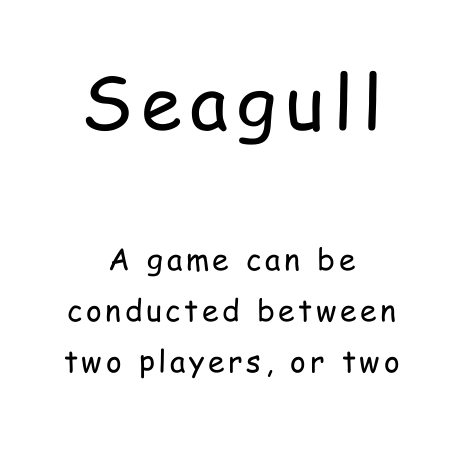
{"serif": "no", "italic": "no", "bold": "no", "weight": "regular", "width": "condensed", "stroke_contrast": "low", "x_height": "medium", "monospaced": "no", "underline": "no", "align": "center", "line_spacing_ratio": 1.71, "larger_block": "first", "size_ratio": 2.47, "glyph_px": 74}
